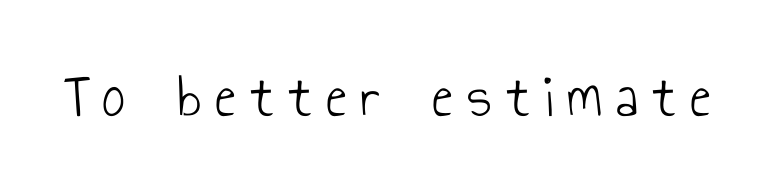
Q: Is the text bold? A: No.
Q: Is the text italic (slanted)? A: No, it is upright.
Q: Is the typeface a serif or a sans-serif typeface? A: Sans-serif.
Q: Is the text underlined? A: No.
Q: Is the spacing between letters normal or unusually wide? A: Unusually wide.
Q: Width (condensed, normal, or wide)? A: Condensed.
Q: Stroke contrast? A: Low.
Q: x-height? A: Small.
Q: Monospaced? A: No.
